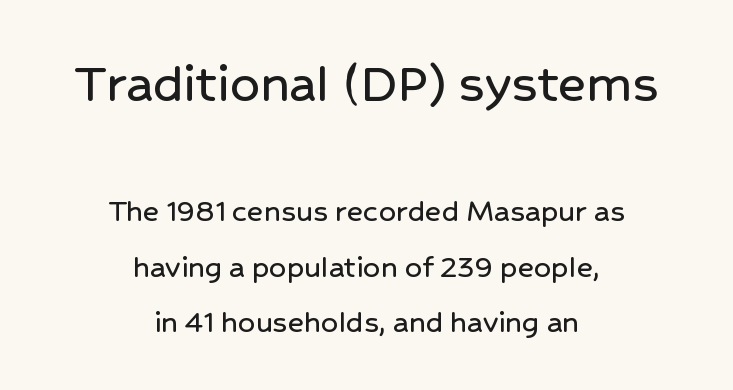
Q: Is the text italic (slanted)? A: No, it is upright.
Q: Is the typeface a serif or a sans-serif typeface? A: Sans-serif.
Q: Is the text underlined? A: No.
Q: How is the paragraph aligned? A: Centered.
Q: Is the spacing between letters normal or unusually wide? A: Normal.
Q: Is the spacing between lines tight, normal or loose? A: Normal.
Q: Which block of text is set in a larger size, the first (top) or the second (bottom)? A: The first (top) one.
Q: Width (condensed, normal, or wide)? A: Normal.
Q: Stroke contrast? A: Low.
Q: x-height? A: Medium.
Q: Monospaced? A: No.
